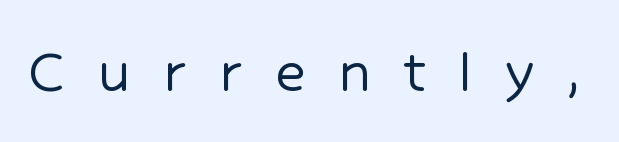
Any mark beneath the type? The region is blank. The text was rendered using a sans face with plain stroke endings. Quick note: not italic, upright. Proportional: the letters do not fall into vertical columns. Letter spacing: wide.
